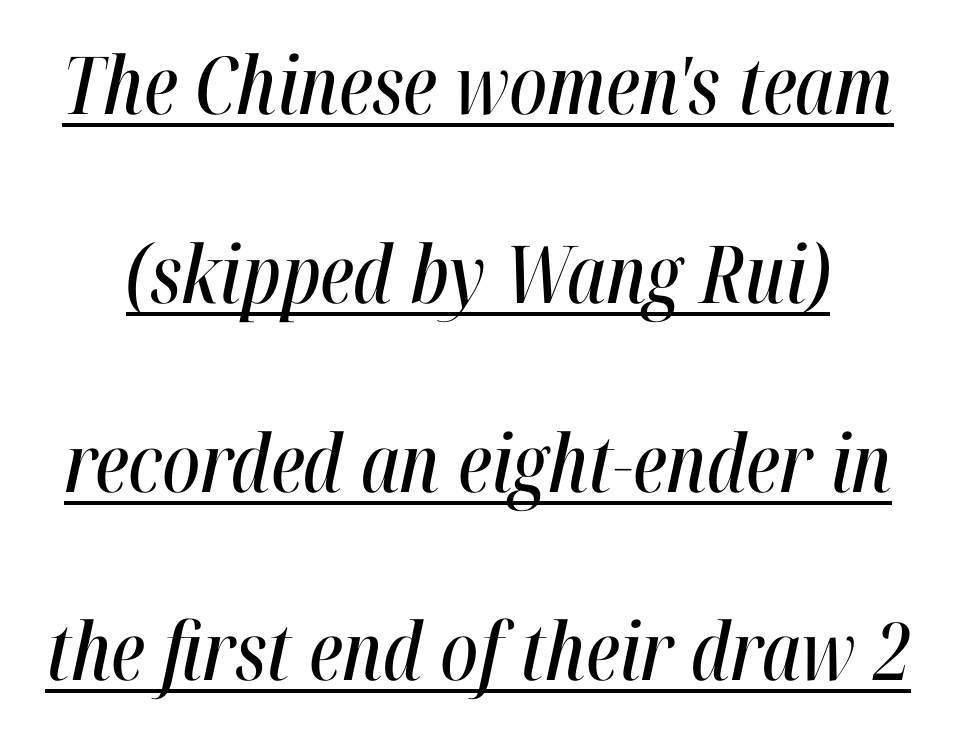
Q: Is the text italic (slanted)? A: Yes, it leans right by about 12 degrees.
Q: Is the text underlined? A: Yes.
Q: Is the spacing between letters normal or unusually wide? A: Normal.
Q: Is the spacing between lines tight, normal or loose? A: Loose.
Q: Width (condensed, normal, or wide)? A: Condensed.
Q: Stroke contrast? A: High.
Q: x-height? A: Medium.
Q: Monospaced? A: No.
